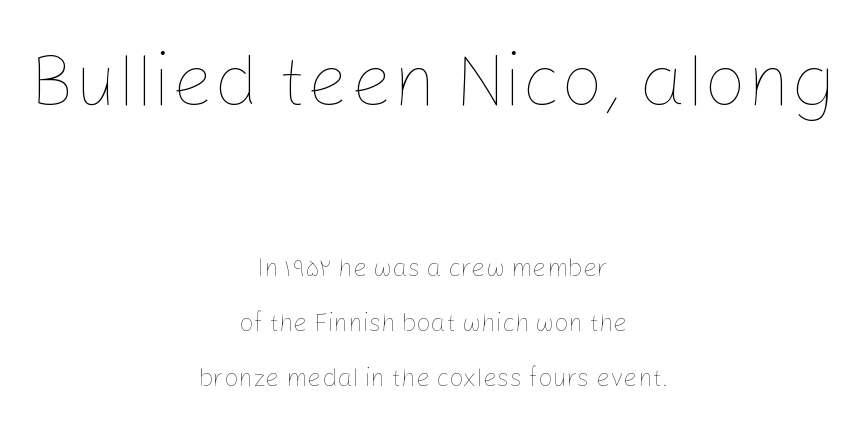
The tracking reads as untouched default to a designer's eye. Leftover space on each line is divided equally before and after the words. The upper block of text is set noticeably larger than the block beneath it. The space beneath each line is pristine and unruled. You can tell it's not italic because the verticals are truly vertical.
